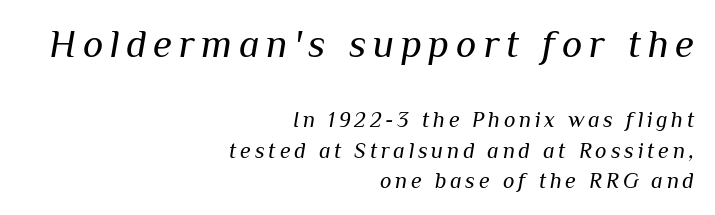
Q: Is the text bold? A: No.
Q: Is the text italic (slanted)? A: Yes, it leans right by about 10 degrees.
Q: Is the text underlined? A: No.
Q: How is the paragraph aligned? A: Right-aligned.
Q: Is the spacing between lines tight, normal or loose? A: Normal.
Q: Which block of text is set in a larger size, the first (top) or the second (bottom)? A: The first (top) one.
Q: Width (condensed, normal, or wide)? A: Normal.
Q: Stroke contrast? A: Medium.
Q: x-height? A: Medium.
Q: Monospaced? A: No.
